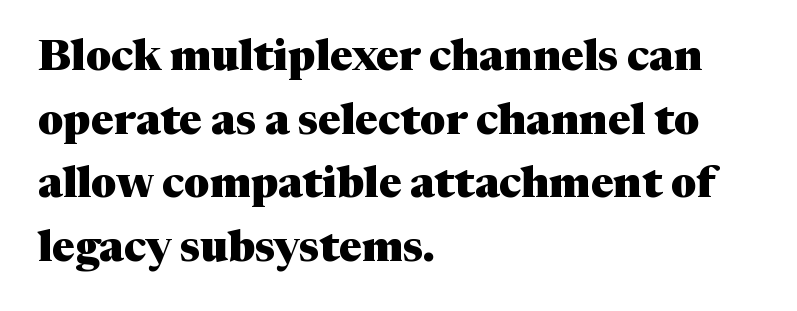
{"serif": "yes", "italic": "no", "bold": "yes", "weight": "heavy", "width": "normal", "stroke_contrast": "medium", "x_height": "medium", "monospaced": "no", "underline": "no", "align": "left", "line_spacing": "normal", "line_spacing_ratio": 1.48, "letter_spacing": "normal", "letter_spacing_em": 0.0, "glyph_px": 43}
